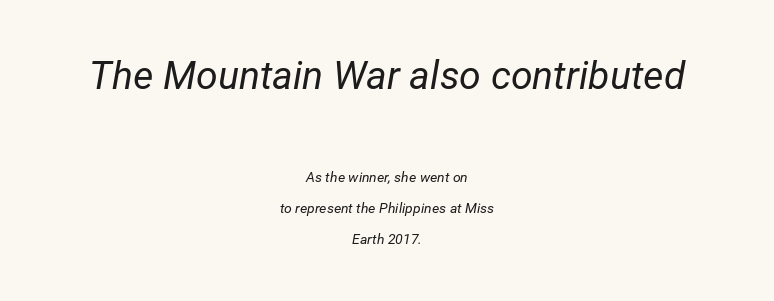
The image shows 39 px regular-weight type, italic (leaning right); set centered, loose line spacing (2.21x), normal letter spacing, not underlined; the first (top) block is 2.79x larger; low stroke contrast and a medium x-height.
